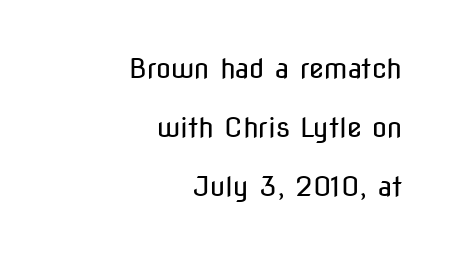
{"italic": "no", "bold": "no", "underline": "no", "align": "right", "line_spacing": "loose", "line_spacing_ratio": 2.19, "letter_spacing": "normal", "letter_spacing_em": 0.0, "glyph_px": 27}
